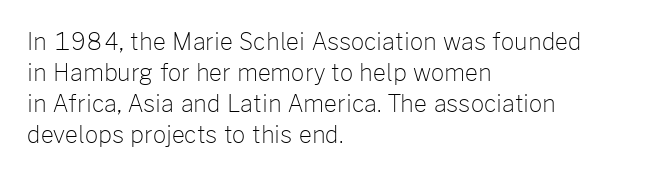
Posture: upright roman. The ragged edge is on the right, which tells us the setting is flush left. Reading down the column, the eye jumps a familiar distance to each next line. The specimen omits any rule beneath the text block's lines. The face looks like a standard text weight, possibly lighter.
